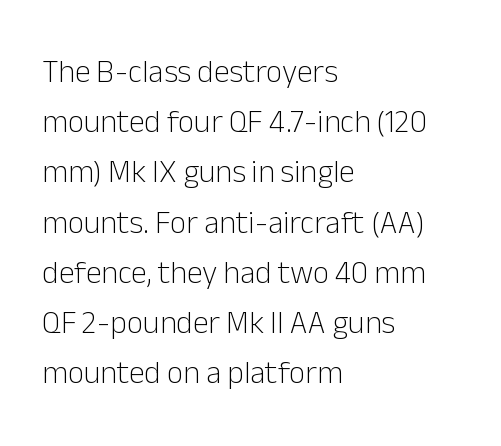
The image shows 32 px light sans-serif type, upright; set left-aligned, normal line spacing (1.57x), normal letter spacing, not underlined; low stroke contrast and a medium x-height.
